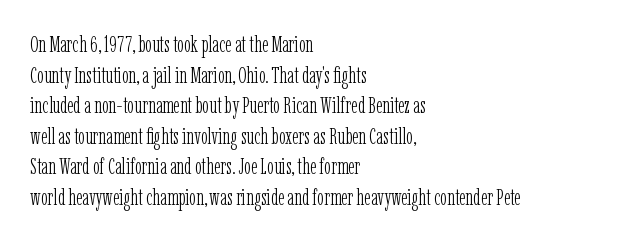
{"italic": "no", "bold": "no", "underline": "no", "align": "left", "line_spacing": "normal", "line_spacing_ratio": 1.33, "letter_spacing": "normal", "letter_spacing_em": 0.0, "glyph_px": 23}
